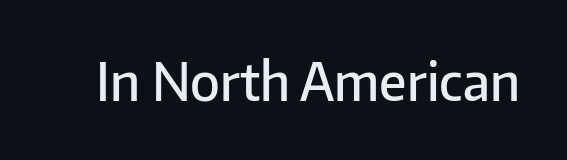
{"serif": "no", "italic": "no", "bold": "semi", "weight": "semibold", "width": "normal", "stroke_contrast": "low", "x_height": "medium", "monospaced": "no", "underline": "no", "letter_spacing": "normal", "letter_spacing_em": 0.0, "glyph_px": 52}
